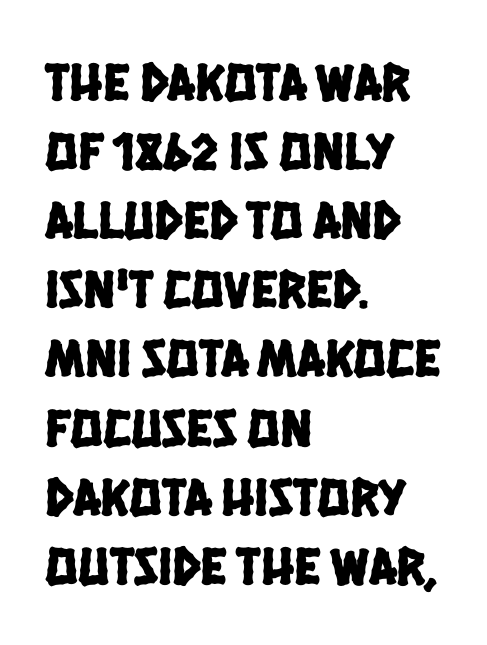
{"serif": "no", "width": "condensed", "stroke_contrast": "low", "x_height": "large", "monospaced": "no", "underline": "no", "align": "left", "line_spacing": "normal", "line_spacing_ratio": 1.28, "letter_spacing": "normal", "letter_spacing_em": 0.0, "glyph_px": 54}
